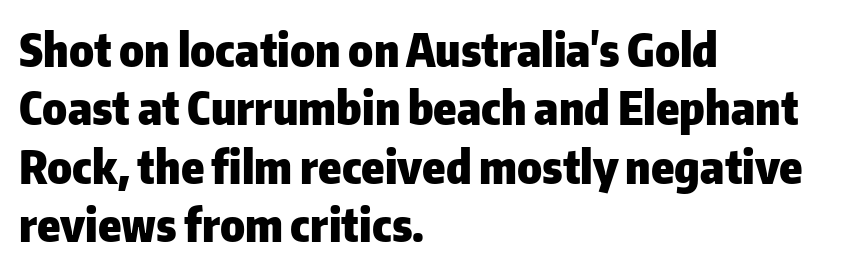
This is sans-serif lettering, the kind often seen on screens and signage. The designer left line spacing at the default. Look at the tracking — it's just the regular setting, nothing added. The ragged edge is on the right, which tells us the setting is flush left. No italicization has been applied; the sample stays upright.
